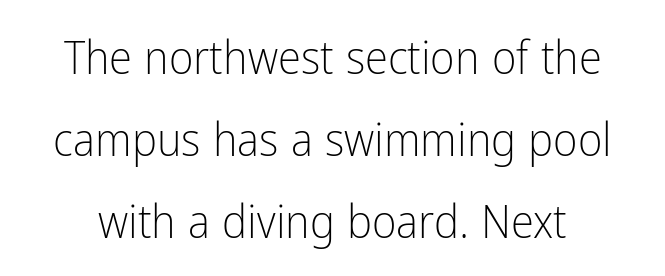
Vertical strokes here are truly vertical. Each stroke keeps to a modest, everyday thickness or less. Note the varied advance widths — an 'i' is clearly narrower than an 'm'. Is the letter spacing exaggerated? No — it looks like the ordinary default. What kind of face is this? One without serifs — a sans.
